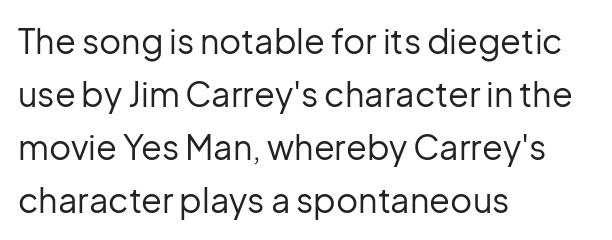
Vertical stems look standard width or narrower in stroke. Is this a sans? Yes — the strokes have no serifs. This sample uses plain, unmodified letter spacing. Horizontally, the lines are justified to the leading edge only.
